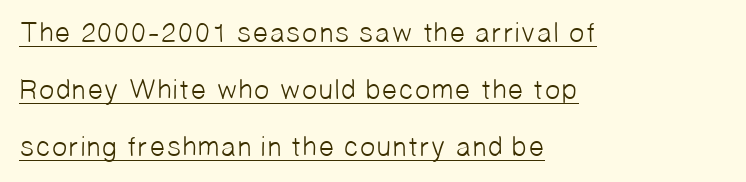
You could not count columns in this text — the font is proportionally spaced. Unbolded letterforms with no extra heft. The typeface chosen for these lines omits serifs. Students, observe: this is what heavily led, spacious text looks like. Compared with typical body copy, the letter spacing here is the same.
